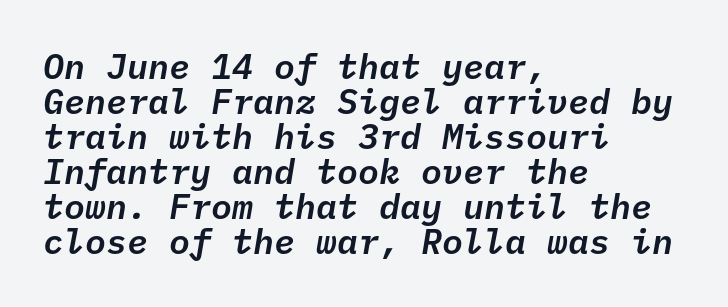
Do the characters align in a grid? Yes, the font is monospaced. The string is rendered with underlining switched off. A typesetter would call this zero additional tracking. Interline gaps are noticeably narrow in this sample. The paragraph shown leans on its left margin.
